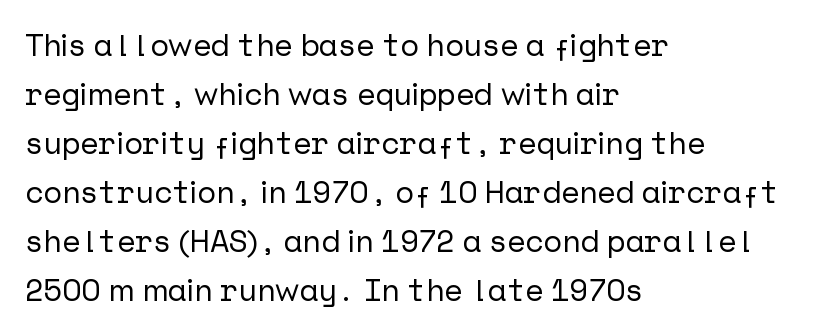
The string is rendered with underlining switched off. The lines sit at an ordinary, default distance from one another. The characters display no serif detailing; their extremities are plain. Line beginnings align vertically; line endings do not. Here the glyphs are tracked normally, forming tight word shapes. Notice how the stems are strictly vertical — no italics here.
